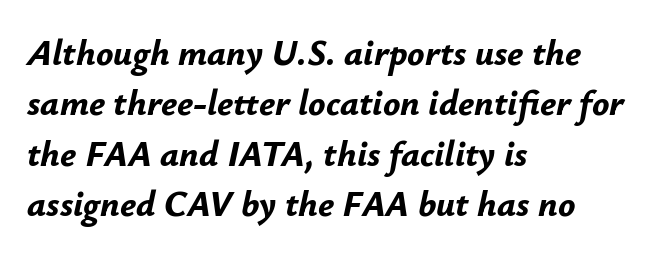
{"italic": "yes", "lean": "right", "slant_degrees": 12, "bold": "yes", "weight": "bold", "width": "normal", "stroke_contrast": "low", "x_height": "small", "monospaced": "no", "underline": "no", "align": "left", "line_spacing": "normal", "line_spacing_ratio": 1.4, "letter_spacing": "normal", "letter_spacing_em": 0.0, "glyph_px": 36}
